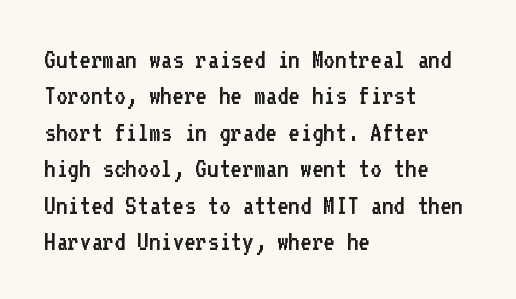
Is there much room between lines? A standard amount, neither cramped nor airy. Inter-character spacing is left at the font's built-in metrics. Plain, unruled lines of type. Weight: regular or lighter. The lines in this sample share a left origin and differ only in where they stop.
